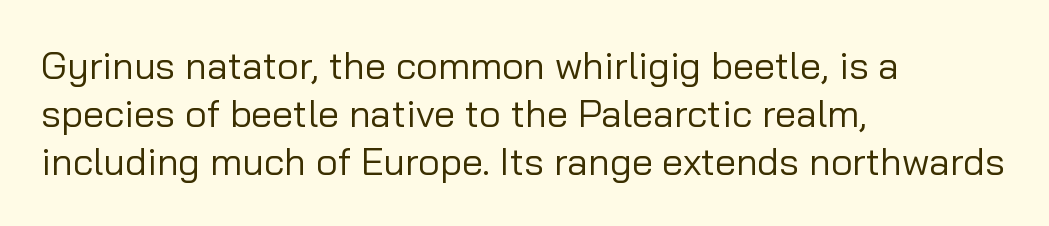
Q: Is the text bold? A: No.
Q: Is the text italic (slanted)? A: No, it is upright.
Q: Is the typeface a serif or a sans-serif typeface? A: Sans-serif.
Q: Is the text underlined? A: No.
Q: How is the paragraph aligned? A: Left-aligned.
Q: Is the spacing between letters normal or unusually wide? A: Normal.
Q: Is the spacing between lines tight, normal or loose? A: Normal.
Q: Width (condensed, normal, or wide)? A: Normal.
Q: Stroke contrast? A: Low.
Q: x-height? A: Medium.
Q: Monospaced? A: No.
